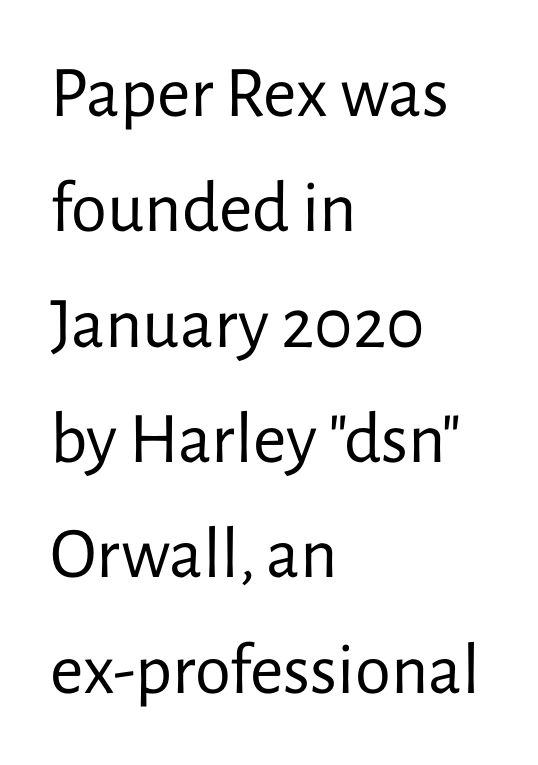
Grotesque or geometric, the face here clearly has no serifs. Has an underline been added? It has not. You could call the tracking neutral — neither tight nor loose. One glance says typical: line gaps are just what's usual. These lines were composed using upright roman letters.
